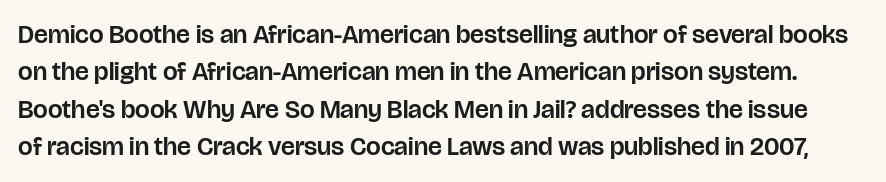
The image shows 26 px text type, upright; set normal line spacing (1.44x), normal letter spacing, not underlined.
